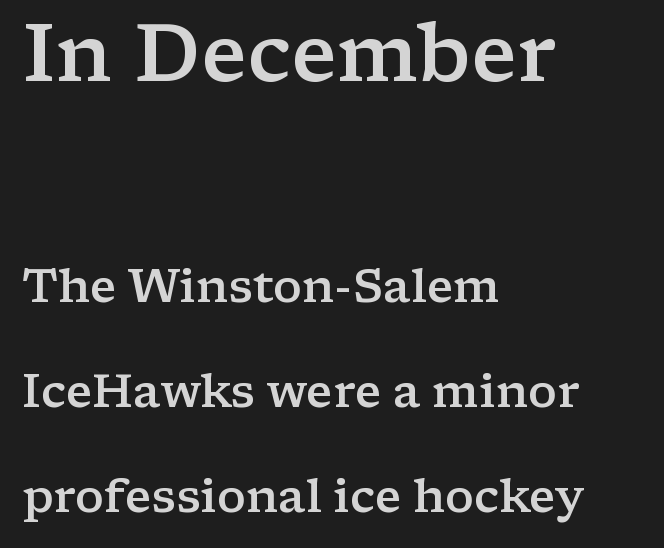
The image shows 80 px semibold, wide serif type, upright; set left-aligned, loose line spacing (2.28x), normal letter spacing, not underlined; the first (top) block is 1.74x larger; low stroke contrast and a medium x-height.
